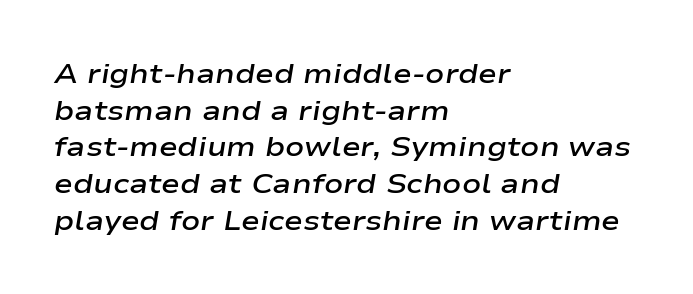
{"italic": "yes", "lean": "right", "slant_degrees": 9, "bold": "semi", "weight": "semibold", "width": "wide", "stroke_contrast": "low", "x_height": "medium", "monospaced": "no", "underline": "no", "align": "left", "line_spacing": "normal", "line_spacing_ratio": 1.31, "letter_spacing": "normal", "letter_spacing_em": 0.0, "glyph_px": 28}
